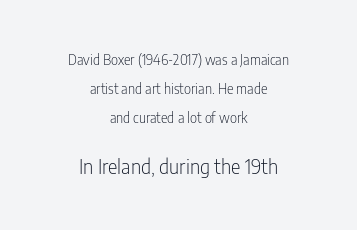
The image shows 20 px text type, upright; set centered, loose line spacing (2.08x), normal letter spacing, not underlined; the second (bottom) block is 1.43x larger.
